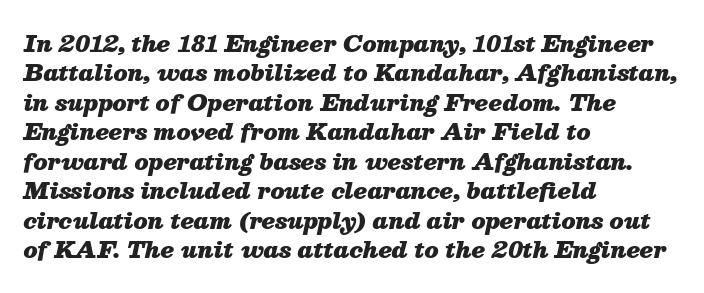
Q: Is the text bold? A: Yes.
Q: Is the text italic (slanted)? A: Yes, it leans right by about 13 degrees.
Q: Is the text underlined? A: No.
Q: How is the paragraph aligned? A: Left-aligned.
Q: Is the spacing between letters normal or unusually wide? A: Normal.
Q: Is the spacing between lines tight, normal or loose? A: Normal.
